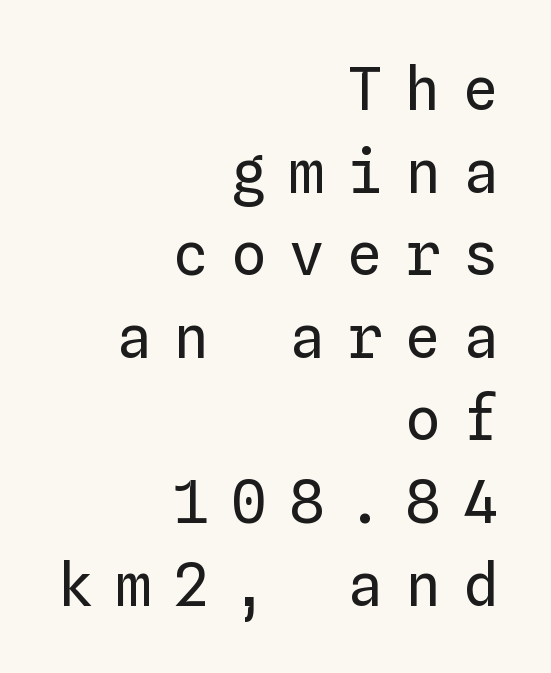
{"italic": "no", "bold": "no", "weight": "regular", "width": "normal", "stroke_contrast": "low", "x_height": "medium", "monospaced": "yes", "underline": "no", "align": "right", "line_spacing": "normal", "line_spacing_ratio": 1.4, "letter_spacing": "wide", "letter_spacing_em": 0.38, "glyph_px": 59}
